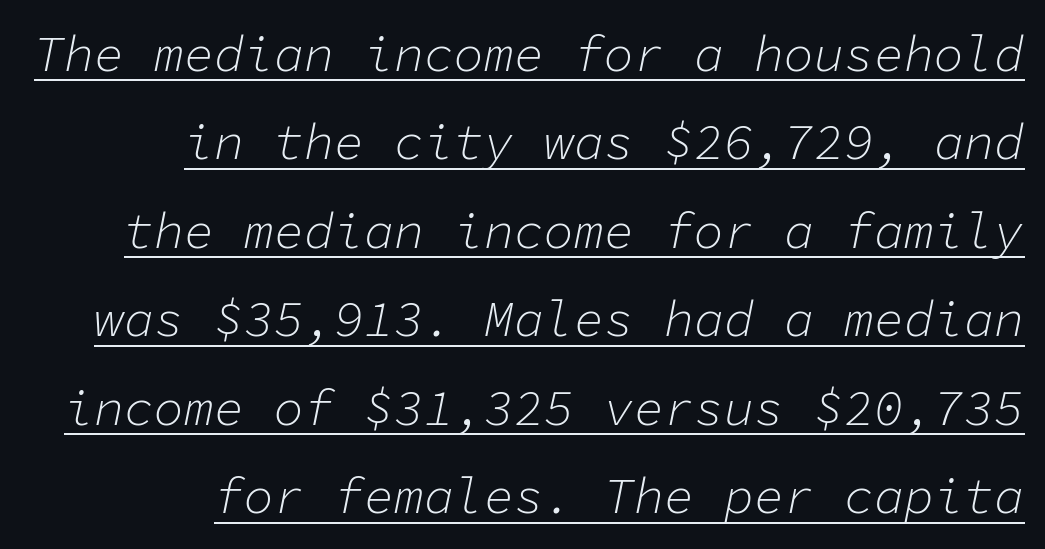
The face used here is rendered with its standard letterfit. This is underlined copy, the kind a proofreader might mark for attention. Spacing verdict: monospaced, one width for all characters. Typeset ragged left — the right edge is the straight one.
